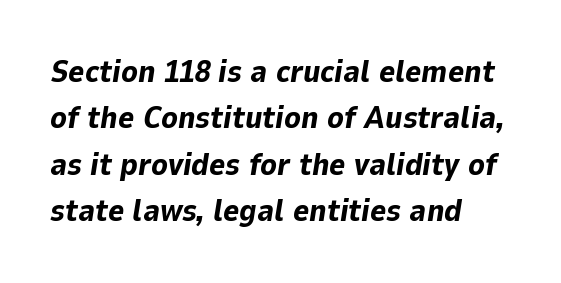
The image shows 31 px bold type, italic (leaning right); set left-aligned, normal line spacing (1.5x), normal letter spacing, not underlined; low stroke contrast and a medium x-height.
